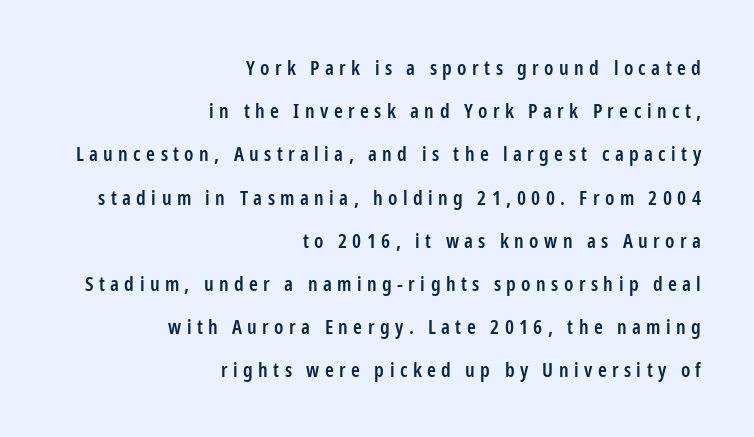
This is the in-between weight designers call semibold or demi. Style check: upright. A student would call this right alignment; a typographer would say flush right, rag left. How are the letters spaced? Widely, with obvious added tracking. Descenders hang freely into open space. In terms of leading, this rendering errs on the spacious side.
